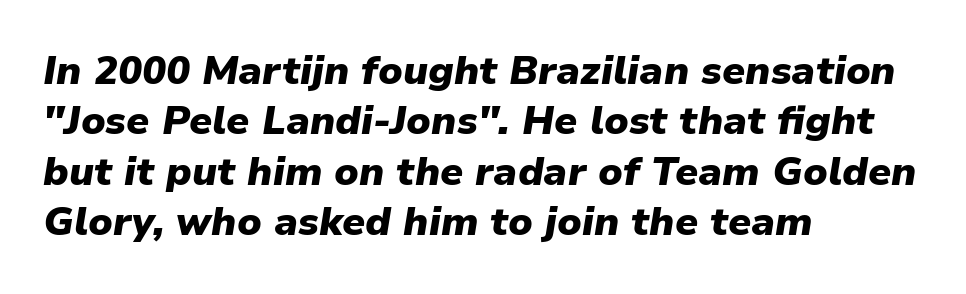
Q: Is the text bold? A: Yes.
Q: Is the text italic (slanted)? A: Yes, it leans right by about 9 degrees.
Q: Is the text underlined? A: No.
Q: How is the paragraph aligned? A: Left-aligned.
Q: Is the spacing between letters normal or unusually wide? A: Normal.
Q: Is the spacing between lines tight, normal or loose? A: Normal.
Q: Width (condensed, normal, or wide)? A: Normal.
Q: Stroke contrast? A: Low.
Q: x-height? A: Medium.
Q: Monospaced? A: No.
